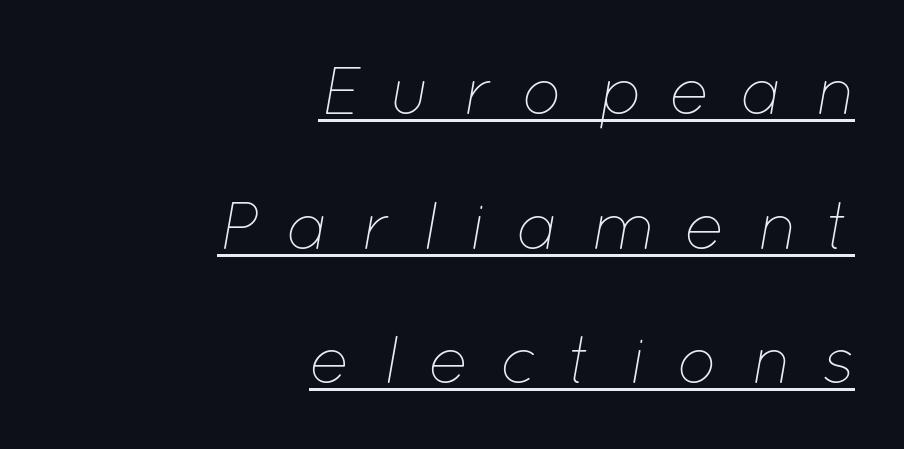
{"italic": "yes", "lean": "right", "slant_degrees": 12, "bold": "no", "weight": "thin", "width": "normal", "stroke_contrast": "low", "x_height": "medium", "monospaced": "no", "underline": "yes", "align": "right", "line_spacing": "loose", "line_spacing_ratio": 2.01, "letter_spacing": "wide", "letter_spacing_em": 0.46, "glyph_px": 67}
